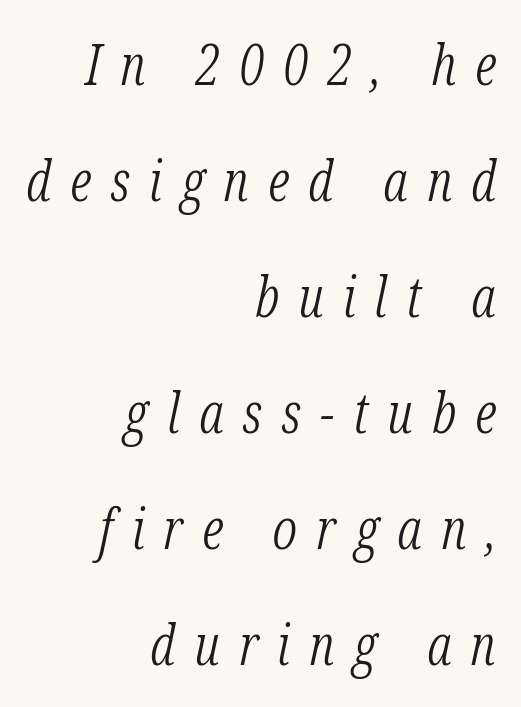
Q: Is the text bold? A: No.
Q: Is the text italic (slanted)? A: Yes, it leans right by about 12 degrees.
Q: Is the typeface a serif or a sans-serif typeface? A: Serif.
Q: Is the text underlined? A: No.
Q: How is the paragraph aligned? A: Right-aligned.
Q: Is the spacing between letters normal or unusually wide? A: Unusually wide.
Q: Is the spacing between lines tight, normal or loose? A: Loose.
Q: Width (condensed, normal, or wide)? A: Condensed.
Q: Stroke contrast? A: Low.
Q: x-height? A: Medium.
Q: Monospaced? A: No.
